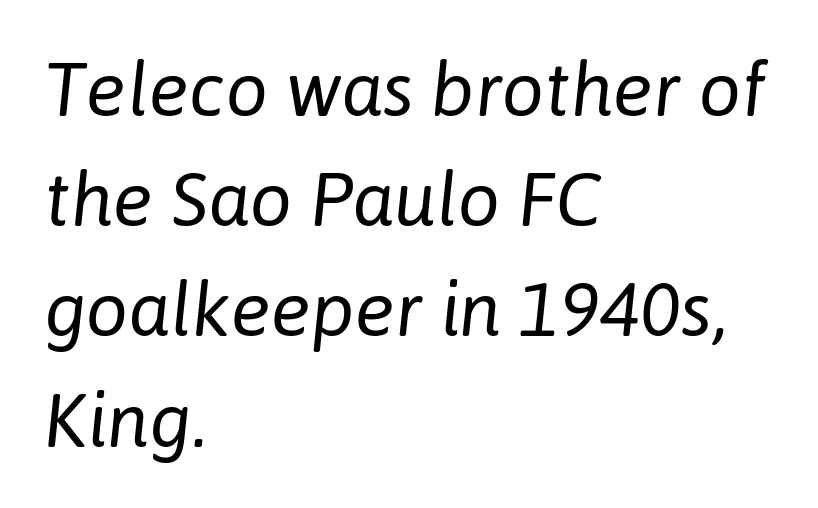
Weight: in the light-to-regular range. Students, observe: this is what conventionally led text looks like. The glyphs look as if they've been sheared to an angle. The face used here is proportionally spaced, like ordinary book or web type. The face used here is rendered with its standard letterfit.
